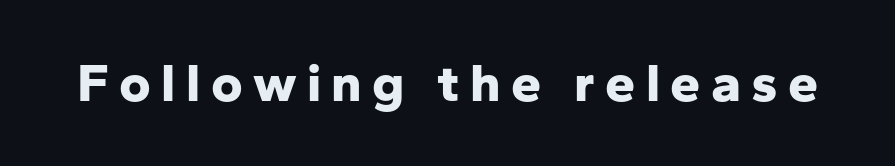
{"serif": "no", "italic": "no", "bold": "yes", "weight": "bold", "width": "normal", "stroke_contrast": "low", "x_height": "medium", "monospaced": "no", "underline": "no", "glyph_px": 54}
